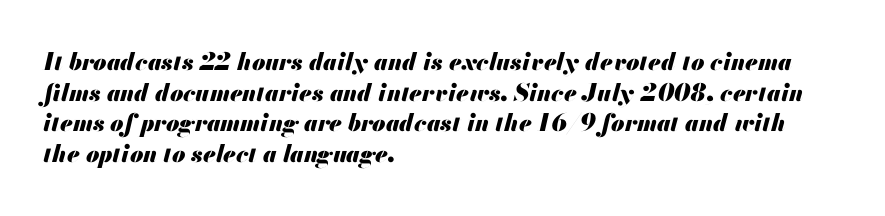
Tracking here is standard; glyphs follow each other at the usual distance. Summary of weight: heavy, a full bold. Honestly, there is no underline to notice here at all. The vertical gap from one line to the next is medium. Posture: slanted. Each line starts at the same left margin while the right side varies.
